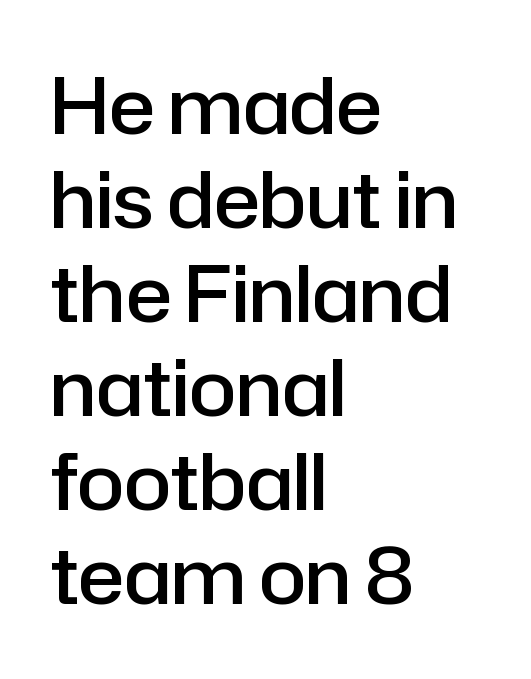
The image shows 77 px semibold sans-serif type, upright; set left-aligned, line spacing 1.22x, normal letter spacing, not underlined; low stroke contrast and a medium x-height.
